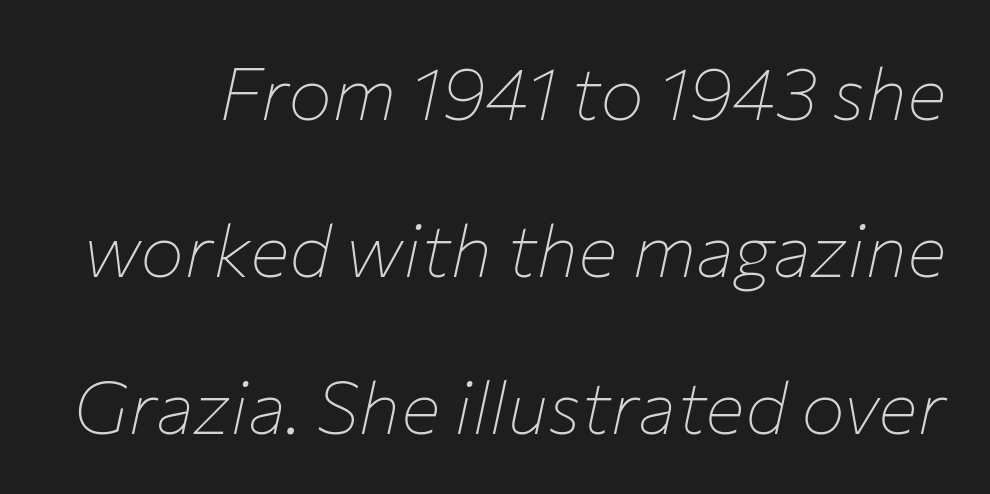
The image shows 74 px thin type, italic (leaning right); set loose line spacing (2.12x), normal letter spacing, not underlined; low stroke contrast and a medium x-height.
